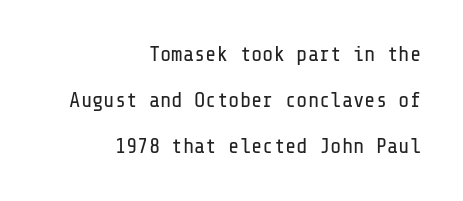
Q: Is the text bold? A: No.
Q: Is the text italic (slanted)? A: No, it is upright.
Q: Is the text underlined? A: No.
Q: How is the paragraph aligned? A: Right-aligned.
Q: Is the spacing between letters normal or unusually wide? A: Normal.
Q: Is the spacing between lines tight, normal or loose? A: Loose.
